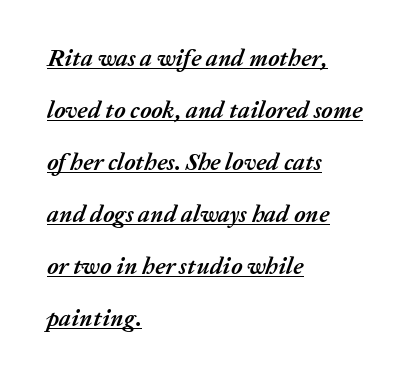
The rendering uses a bold face; every stroke is thick and dark. The line texture is even and compact thanks to regular tracking. This rendering uses left alignment, leaving the right contour irregular. The letters are slanted; this is an italic face.
